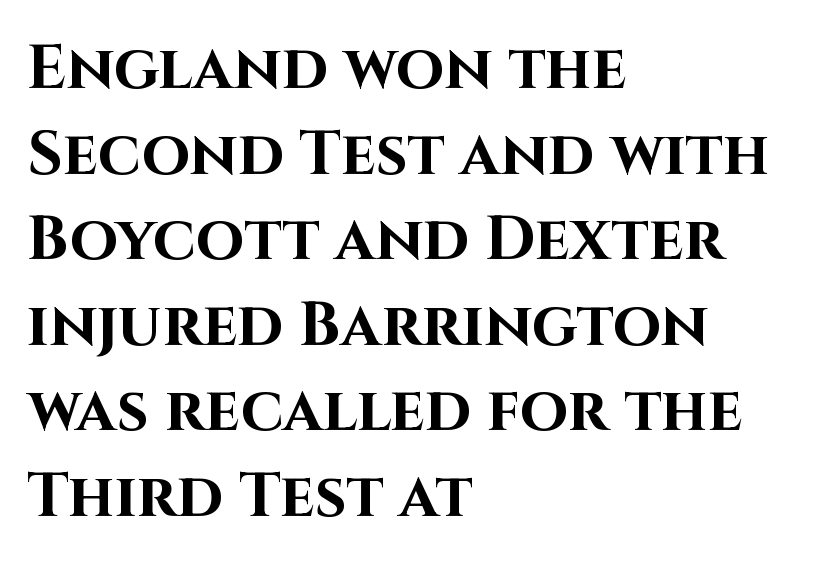
Q: Is the text bold? A: Yes.
Q: Is the text italic (slanted)? A: No, it is upright.
Q: Is the typeface a serif or a sans-serif typeface? A: Sans-serif.
Q: Is the text underlined? A: No.
Q: How is the paragraph aligned? A: Left-aligned.
Q: Is the spacing between letters normal or unusually wide? A: Normal.
Q: Is the spacing between lines tight, normal or loose? A: Normal.
Q: Width (condensed, normal, or wide)? A: Normal.
Q: Stroke contrast? A: High.
Q: x-height? A: Large.
Q: Monospaced? A: No.
